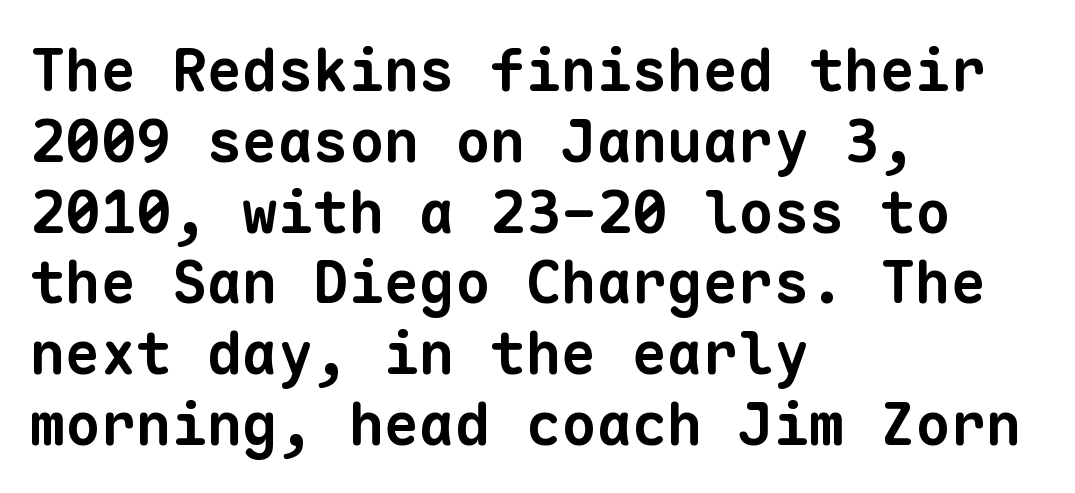
Reading down the block, your eye returns to a fixed left position each line. The passage shown is not underscored anywhere. Are there feet on the stems? There aren't — it's a sans. The rendering uses typewriter-style spacing with identical character cells. Tracking value appears to be zero — textbook default spacing. The strokes are fattened all the way to bold.
